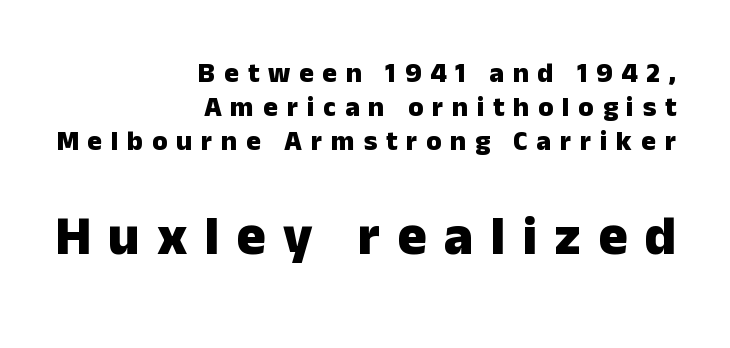
{"serif": "no", "italic": "no", "bold": "yes", "weight": "heavy", "width": "normal", "stroke_contrast": "low", "x_height": "medium", "monospaced": "no", "underline": "no", "align": "right", "line_spacing_ratio": 1.22, "letter_spacing": "wide", "letter_spacing_em": 0.31, "larger_block": "second", "size_ratio": 1.96, "glyph_px": 55}
